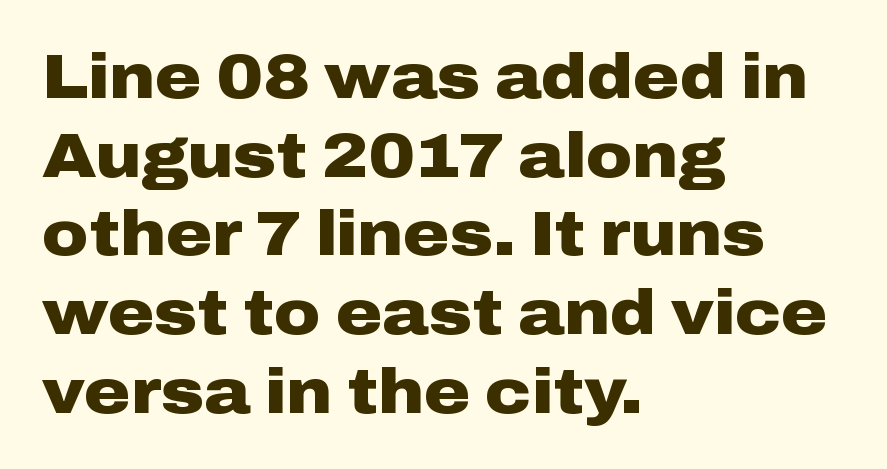
Q: Is the text bold? A: Yes.
Q: Is the text italic (slanted)? A: No, it is upright.
Q: Is the typeface a serif or a sans-serif typeface? A: Sans-serif.
Q: Is the text underlined? A: No.
Q: How is the paragraph aligned? A: Left-aligned.
Q: Is the spacing between letters normal or unusually wide? A: Normal.
Q: Is the spacing between lines tight, normal or loose? A: Normal.
Q: Width (condensed, normal, or wide)? A: Wide.
Q: Stroke contrast? A: Low.
Q: x-height? A: Medium.
Q: Monospaced? A: No.
